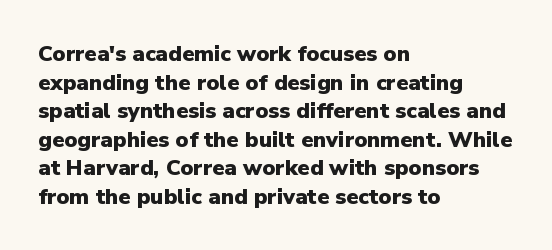
{"italic": "no", "bold": "yes", "underline": "no", "align": "left", "line_spacing": "normal", "line_spacing_ratio": 1.3, "letter_spacing": "normal", "letter_spacing_em": 0.0, "glyph_px": 22}
